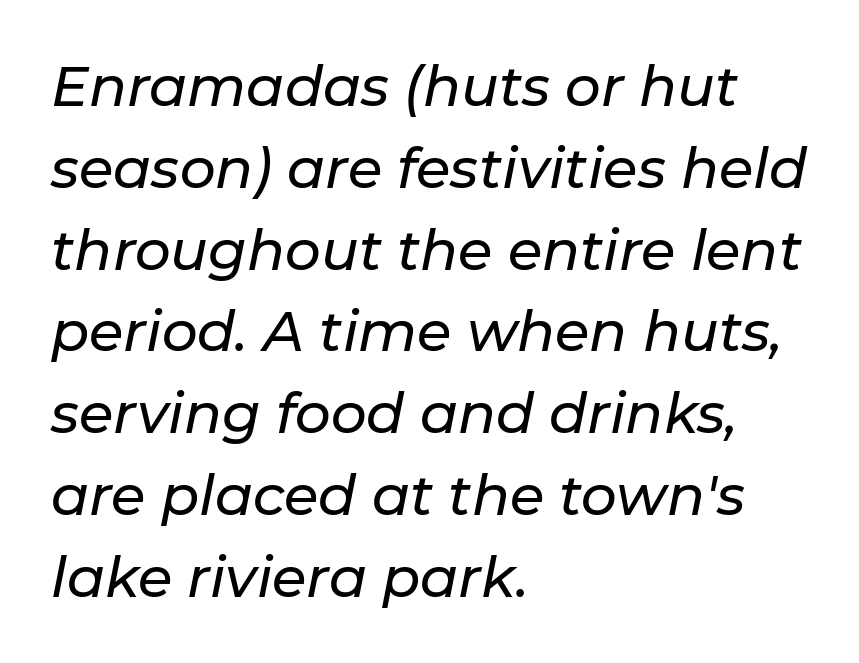
{"italic": "yes", "lean": "right", "slant_degrees": 11, "width": "normal", "stroke_contrast": "low", "x_height": "medium", "monospaced": "no", "underline": "no", "align": "left", "line_spacing": "normal", "line_spacing_ratio": 1.46, "letter_spacing": "normal", "letter_spacing_em": 0.0, "glyph_px": 56}
